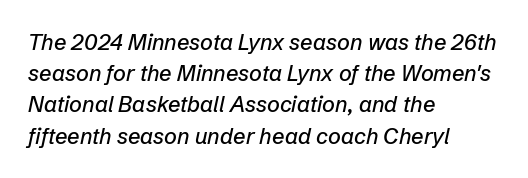
{"italic": "yes", "lean": "right", "slant_degrees": 12, "underline": "no", "align": "left", "line_spacing": "normal", "line_spacing_ratio": 1.42, "letter_spacing": "normal", "letter_spacing_em": 0.0, "glyph_px": 22}
